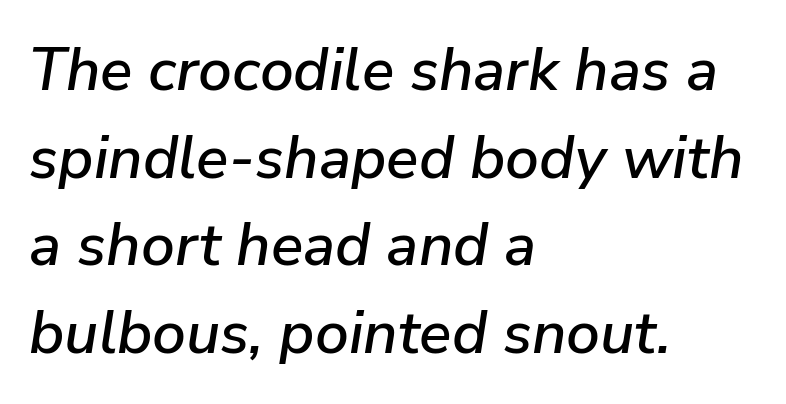
The letters are slanted; this is an italic face. These lines are set flush left with a ragged right edge. Does extra space separate the letters? No, they use regular spacing. The letters advance in unequal steps, a hallmark of proportional type. The space directly below the letters is spotless.
